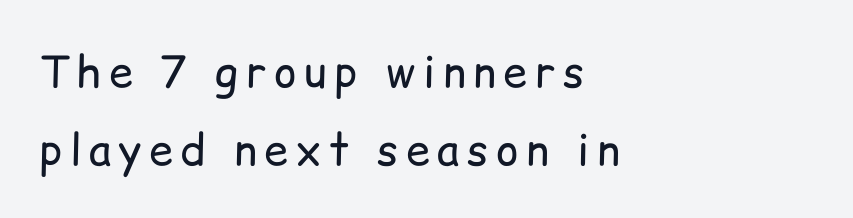
{"serif": "no", "italic": "no", "bold": "no", "weight": "regular", "width": "normal", "stroke_contrast": "low", "x_height": "medium", "monospaced": "no", "underline": "no", "align": "left", "line_spacing_ratio": 1.82, "glyph_px": 43}
